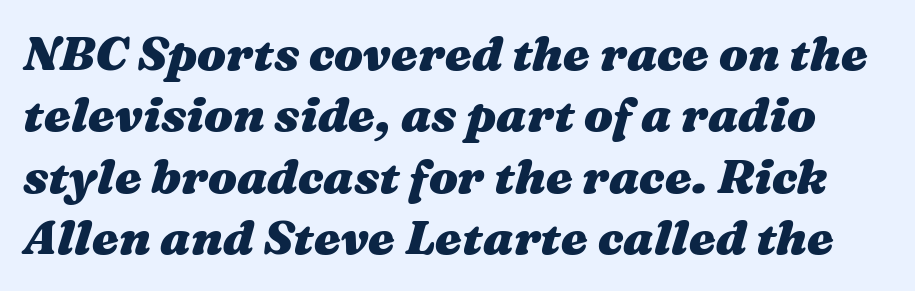
{"italic": "yes", "lean": "right", "slant_degrees": 16, "bold": "yes", "weight": "heavy", "width": "wide", "stroke_contrast": "medium", "x_height": "medium", "monospaced": "no", "underline": "no", "line_spacing": "normal", "line_spacing_ratio": 1.28, "letter_spacing": "normal", "letter_spacing_em": 0.0, "glyph_px": 48}
